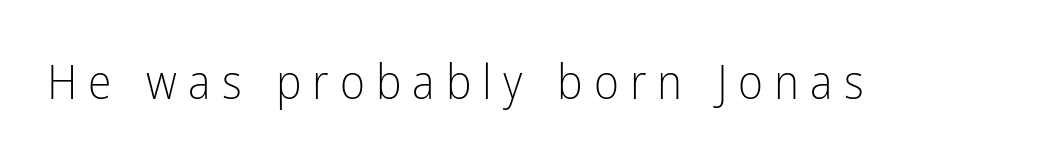
{"serif": "no", "italic": "no", "bold": "no", "weight": "light", "width": "condensed", "stroke_contrast": "low", "x_height": "medium", "monospaced": "no", "underline": "no", "letter_spacing": "wide", "letter_spacing_em": 0.23, "glyph_px": 48}
